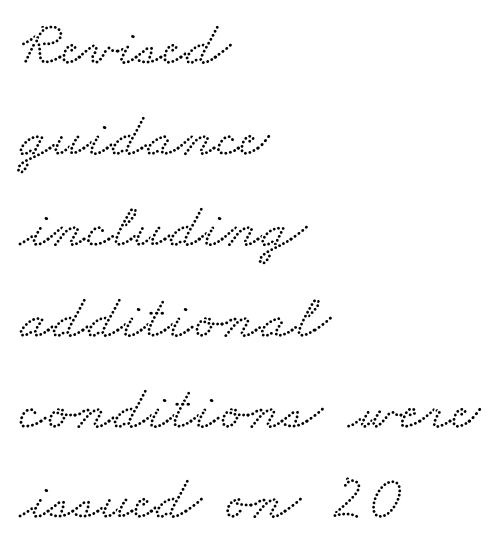
The image shows 64 px wide type; set left-aligned, normal line spacing (1.42x), normal letter spacing, not underlined; low stroke contrast and a small x-height.
